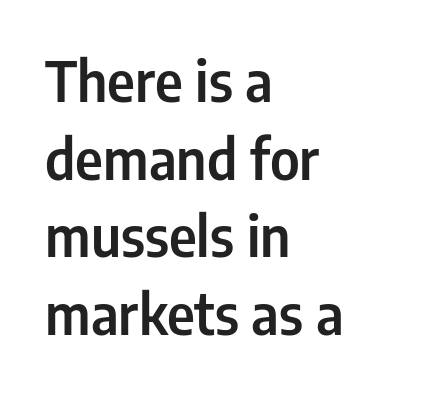
The text was rendered using a sans face with plain stroke endings. Any mark beneath the type? The region is blank. Regular leading. Nobody touched the tracking dial on this one. Characters remain perfectly vertical along every line. You could not count columns in this text — the font is proportionally spaced.
